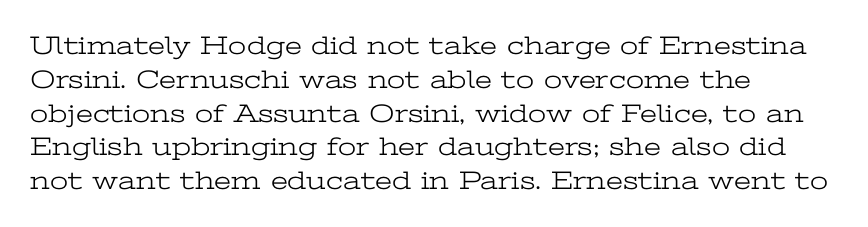
{"italic": "no", "bold": "no", "underline": "no", "align": "left", "line_spacing": "normal", "line_spacing_ratio": 1.3, "letter_spacing": "normal", "letter_spacing_em": 0.0, "glyph_px": 26}
